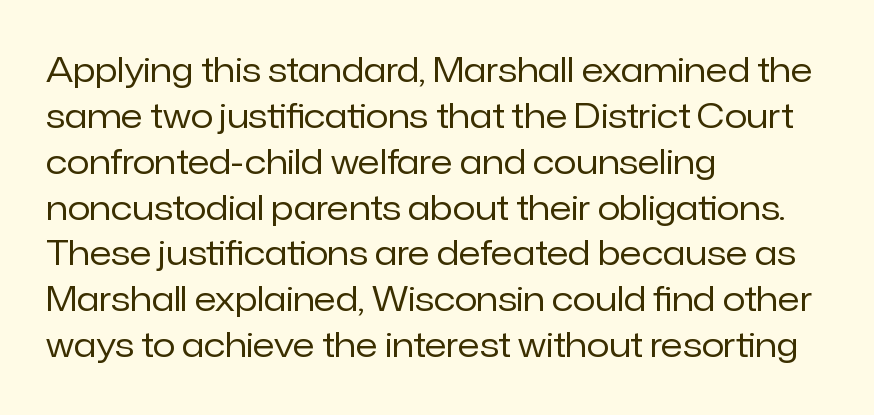
The image shows 33 px regular-weight sans-serif type, upright; set left-aligned, normal line spacing (1.39x), normal letter spacing, not underlined; low stroke contrast and a medium x-height.
